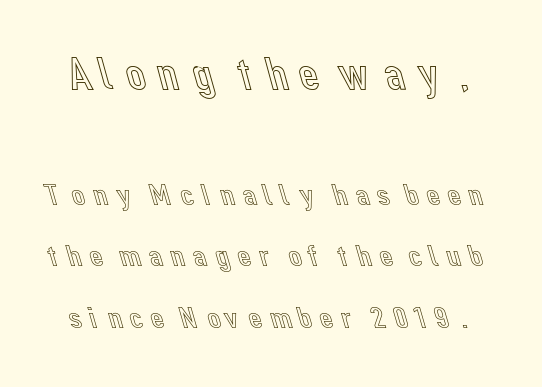
{"width": "normal", "x_height": "medium", "monospaced": "no", "underline": "no", "line_spacing": "loose", "line_spacing_ratio": 1.98, "larger_block": "first", "size_ratio": 1.48, "glyph_px": 46}
